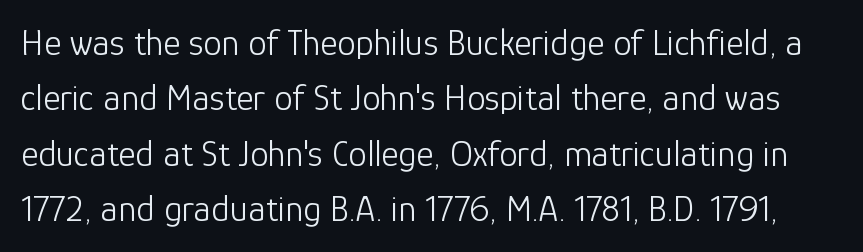
Q: Is the text bold? A: No.
Q: Is the text italic (slanted)? A: No, it is upright.
Q: Is the typeface a serif or a sans-serif typeface? A: Sans-serif.
Q: Is the text underlined? A: No.
Q: Is the spacing between letters normal or unusually wide? A: Normal.
Q: Is the spacing between lines tight, normal or loose? A: Normal.
Q: Width (condensed, normal, or wide)? A: Normal.
Q: Stroke contrast? A: Low.
Q: x-height? A: Medium.
Q: Monospaced? A: No.
